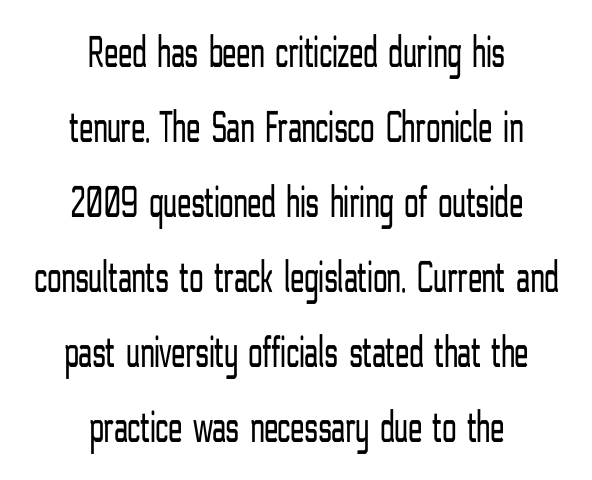
You can tell from the bare stems that sans-serif type was used. The rag falls on both sides of this text block equally. Letters have the restrained weight of plain body copy at most. Plain, unruled lines of type. No italicization has been applied; the sample stays upright. A typesetter would call this proportional, since set widths differ per character.
